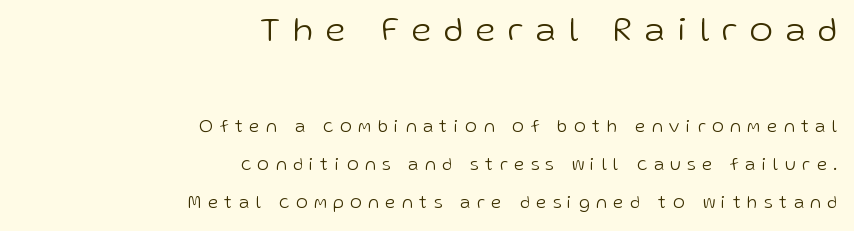
A light-to-regular cut is what we see here. The block of text is sparse from top to bottom, with ample space between rows. Decoration check: the copy has no underline. This is roman type, the default non-slanted kind. The designer gave the opening block more size than the closing block. Do the characters align in a grid? No, the font is proportional.
